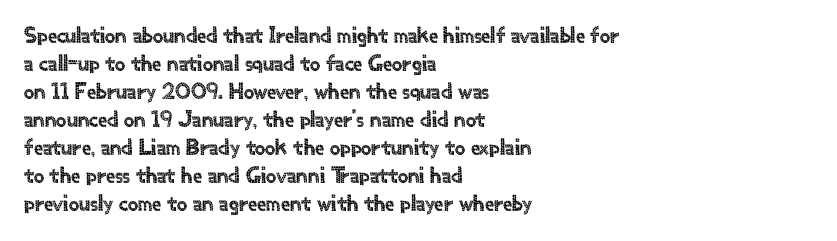
Look at the tracking — it's just the regular setting, nothing added. Caption: multi-line text, flush left, ragged right. Notice how the stems are strictly vertical — no italics here. A clean baseline with only descenders dipping below it.
